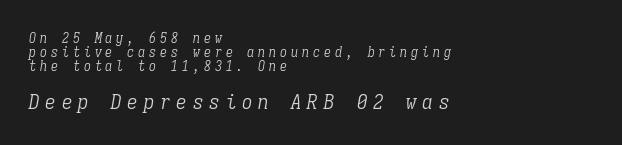
Q: Is the text bold? A: No.
Q: Is the text italic (slanted)? A: Yes, it leans right by about 9 degrees.
Q: Is the text underlined? A: No.
Q: How is the paragraph aligned? A: Left-aligned.
Q: Is the spacing between letters normal or unusually wide? A: Unusually wide.
Q: Is the spacing between lines tight, normal or loose? A: Tight.
Q: Which block of text is set in a larger size, the first (top) or the second (bottom)? A: The second (bottom) one.
